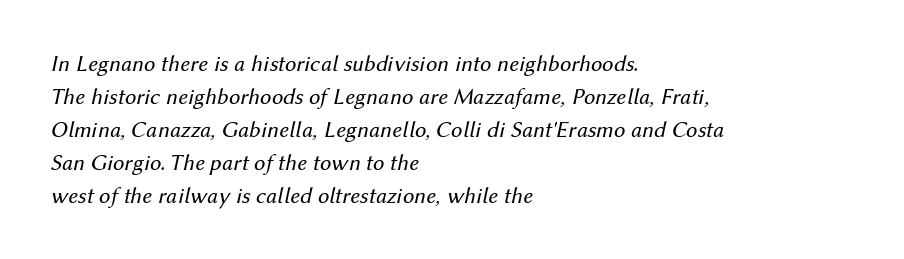
The image shows 23 px text type, italic (leaning right); set left-aligned, normal line spacing (1.43x), normal letter spacing, not underlined.
